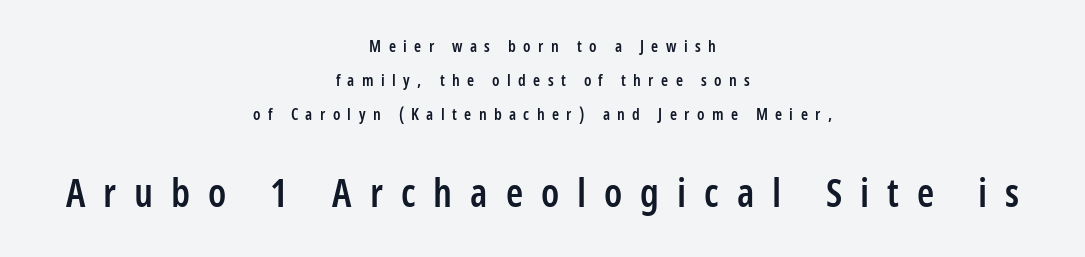
Check where the strokes stop: nothing finishes them off — pure sans. Is the block centered? Yes — each line is placed symmetrically about the middle. Check the space under the baseline: it is left empty. In this sample the second text group is rendered at the bigger scale. Stems and bowls a touch heavier than normal — semibold.
